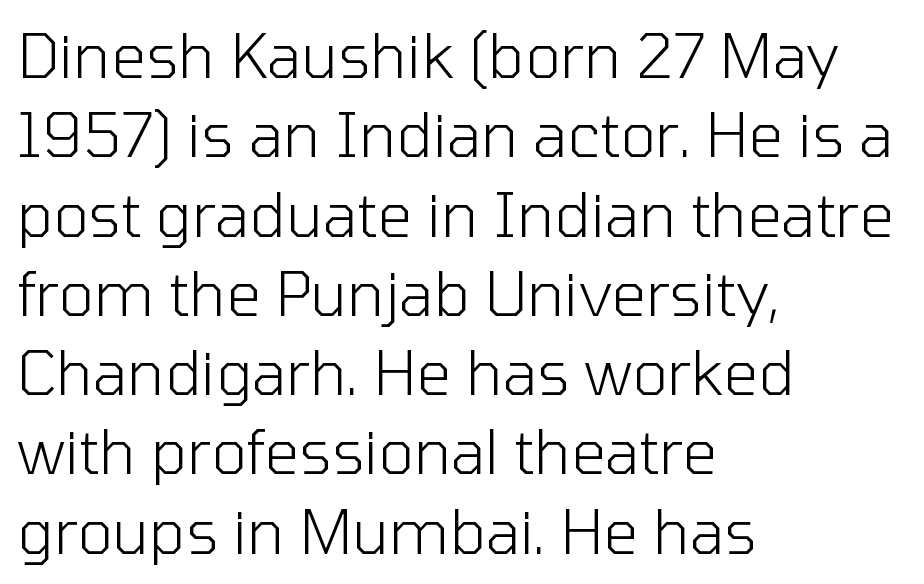
The axis of the letterforms is exactly vertical. Underline: absent. To sum up the face: it is a sans, with no serifs. Horizontally, the lines are justified to the leading edge only. Looks like regular typesetting: each glyph gets only the width it needs. Line spacing here is normal.
